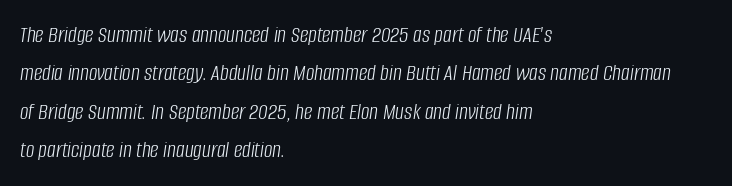
The image shows 24 px text type, italic (leaning right); set left-aligned, normal line spacing (1.6x), normal letter spacing, not underlined.
